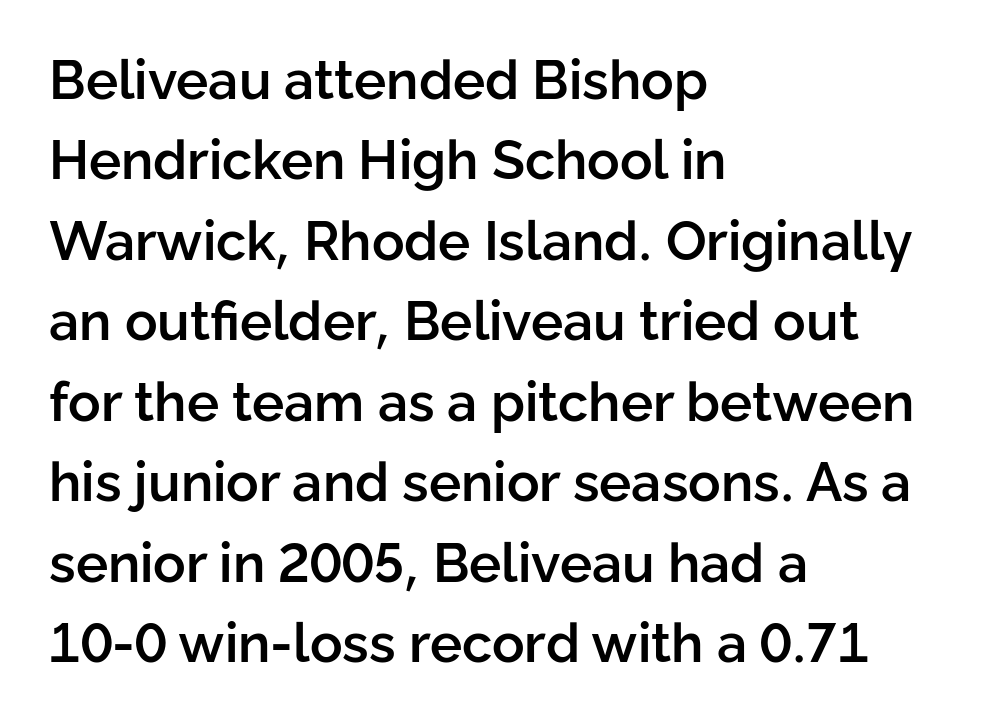
The image shows 54 px semibold sans-serif type, upright; set left-aligned, normal line spacing (1.49x), normal letter spacing, not underlined; low stroke contrast and a medium x-height.
